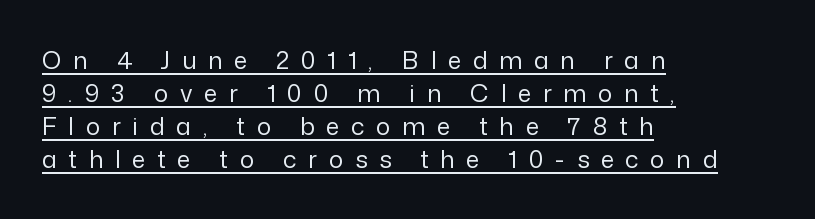
Students, observe: this is what conventionally led text looks like. This is roman type, the default non-slanted kind. Caption: expanded tracking, letters set apart. A classic flush-left, rag-right setting is used for this passage. Stems and bowls with no extra thickness — not bold.
